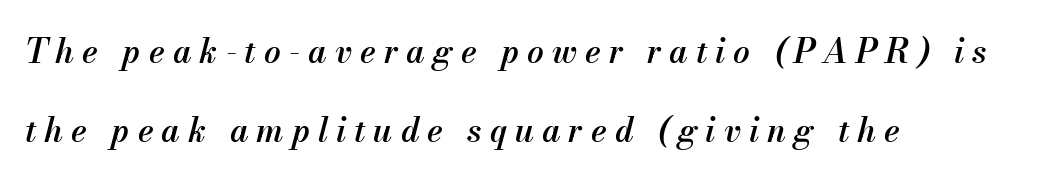
{"italic": "yes", "lean": "right", "slant_degrees": 13, "bold": "semi", "weight": "semibold", "width": "normal", "stroke_contrast": "medium", "x_height": "small", "monospaced": "no", "underline": "no", "align": "left", "line_spacing": "loose", "line_spacing_ratio": 2.38, "letter_spacing": "wide", "letter_spacing_em": 0.24, "glyph_px": 33}
